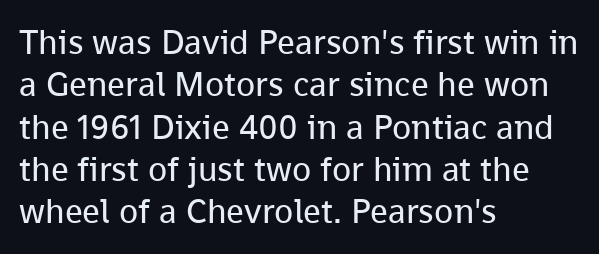
{"serif": "no", "italic": "no", "bold": "no", "weight": "regular", "width": "normal", "stroke_contrast": "low", "x_height": "medium", "monospaced": "no", "underline": "no", "align": "left", "line_spacing_ratio": 1.21, "letter_spacing": "normal", "letter_spacing_em": 0.0, "glyph_px": 35}
